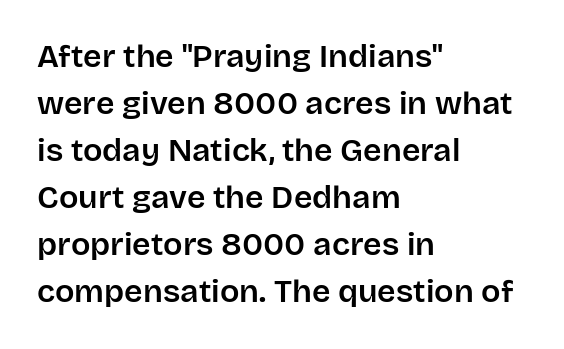
Looks like regular typesetting: each glyph gets only the width it needs. A typesetter would mark this as roman, not italic. Line beginnings align vertically; line endings do not. This sample uses plain, unmodified letter spacing. Normally led — the rows are evenly, conventionally spaced. Unmarked baselines from the first word to the last.
